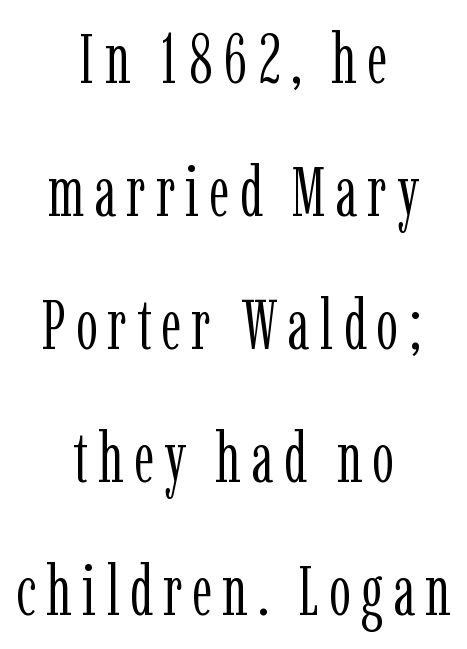
{"serif": "yes", "italic": "no", "bold": "no", "weight": "light", "width": "condensed", "stroke_contrast": "low", "x_height": "medium", "monospaced": "no", "underline": "no", "align": "center", "line_spacing": "loose", "line_spacing_ratio": 1.9, "glyph_px": 70}
